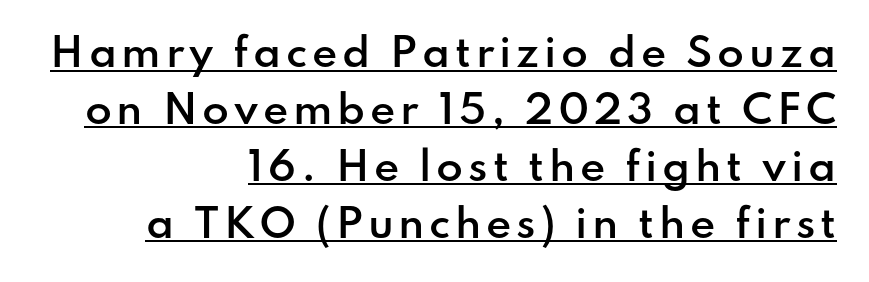
Q: Is the text bold? A: Semi-bold.
Q: Is the text italic (slanted)? A: No, it is upright.
Q: Is the typeface a serif or a sans-serif typeface? A: Sans-serif.
Q: Is the text underlined? A: Yes.
Q: How is the paragraph aligned? A: Right-aligned.
Q: Is the spacing between lines tight, normal or loose? A: Normal.
Q: Width (condensed, normal, or wide)? A: Normal.
Q: Stroke contrast? A: Low.
Q: x-height? A: Small.
Q: Monospaced? A: No.
